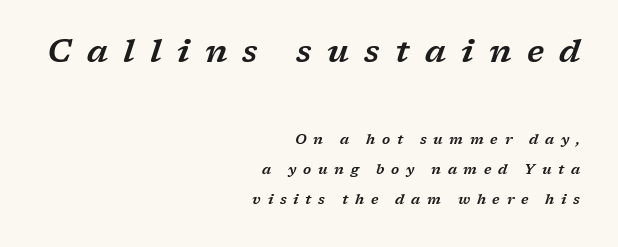
The image shows 32 px wide serif type, italic (leaning right); set right-aligned, loose line spacing (2.16x), unusually wide letter spacing (+0.48 em), not underlined; the first (top) block is 2.29x larger; low stroke contrast and a medium x-height.
